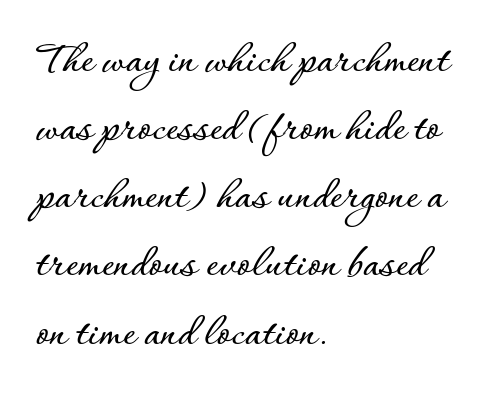
The image shows 47 px text type; set left-aligned, normal line spacing (1.45x), normal letter spacing, not underlined; low stroke contrast and a small x-height.
